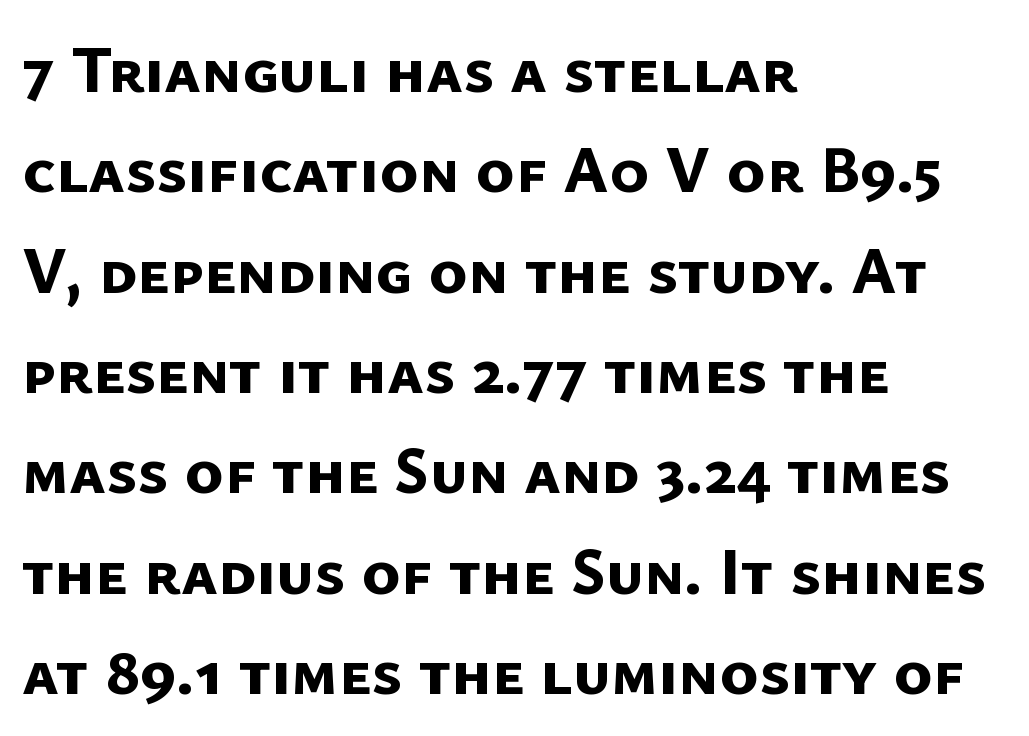
{"serif": "no", "bold": "yes", "weight": "bold", "width": "normal", "stroke_contrast": "low", "x_height": "medium", "monospaced": "no", "underline": "no", "align": "left", "line_spacing": "normal", "line_spacing_ratio": 1.52, "letter_spacing": "normal", "letter_spacing_em": 0.0, "glyph_px": 66}
